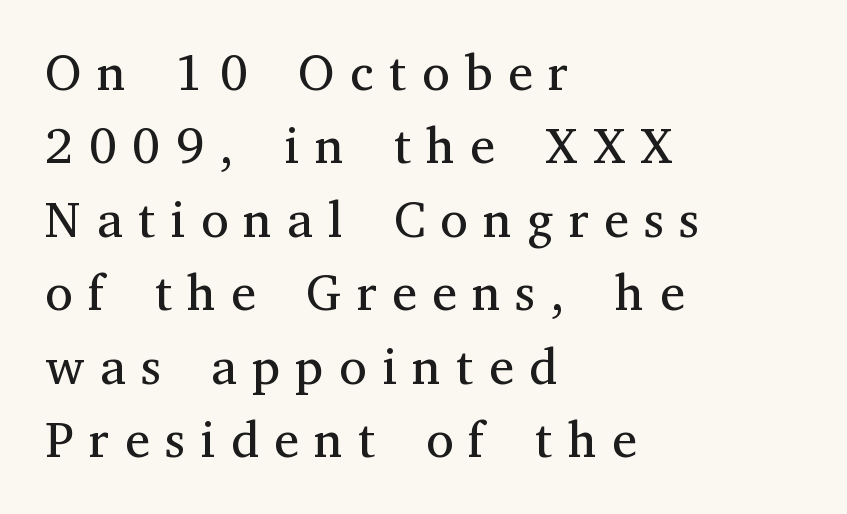
Font category for this specimen: serif. The letters are spread apart with noticeably loose tracking. The type sits square on the baseline with zero lean. A typesetter would call this proportional, since set widths differ per character. Descenders are the only things crossing below the line.
